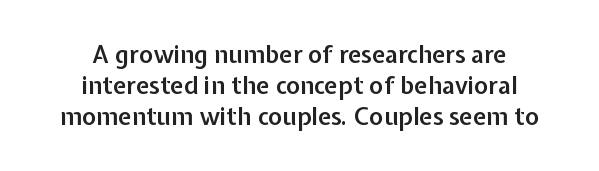
Unlike italic type, these characters show no tilt at all. The compositor balanced each line on the midline. Look at the tracking — it's just the regular setting, nothing added. Plain, unruled lines of type. The sample has been set in demibold, a notch under bold.
